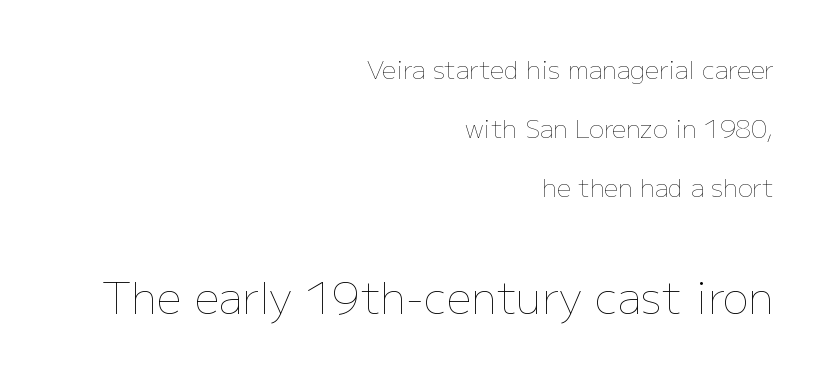
The image shows 44 px thin type, upright; set right-aligned, loose line spacing (2.36x), normal letter spacing, not underlined; the second (bottom) block is 1.76x larger; low stroke contrast and a medium x-height.
